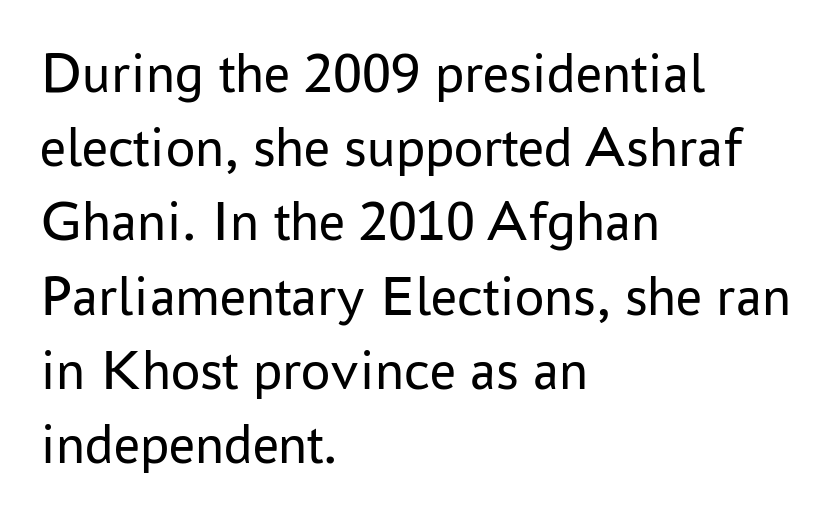
Q: Is the text bold? A: No.
Q: Is the text italic (slanted)? A: No, it is upright.
Q: Is the typeface a serif or a sans-serif typeface? A: Sans-serif.
Q: Is the text underlined? A: No.
Q: How is the paragraph aligned? A: Left-aligned.
Q: Is the spacing between letters normal or unusually wide? A: Normal.
Q: Is the spacing between lines tight, normal or loose? A: Normal.
Q: Width (condensed, normal, or wide)? A: Normal.
Q: Stroke contrast? A: Low.
Q: x-height? A: Medium.
Q: Monospaced? A: No.
